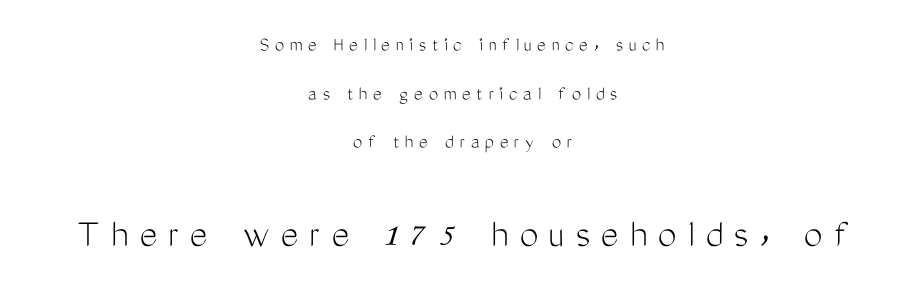
The image shows 42 px light, condensed sans-serif type, upright; set centered, loose line spacing (2.32x), unusually wide letter spacing (+0.27 em), not underlined; the second (bottom) block is 2.0x larger; medium stroke contrast and a medium x-height.
